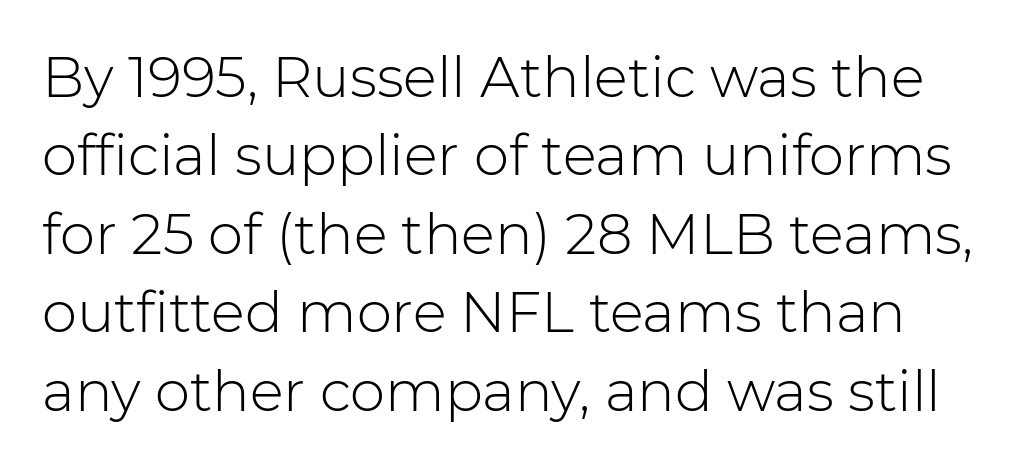
{"serif": "no", "italic": "no", "bold": "no", "weight": "light", "width": "normal", "stroke_contrast": "low", "x_height": "medium", "monospaced": "no", "underline": "no", "line_spacing": "normal", "line_spacing_ratio": 1.4, "letter_spacing": "normal", "letter_spacing_em": 0.0, "glyph_px": 56}
